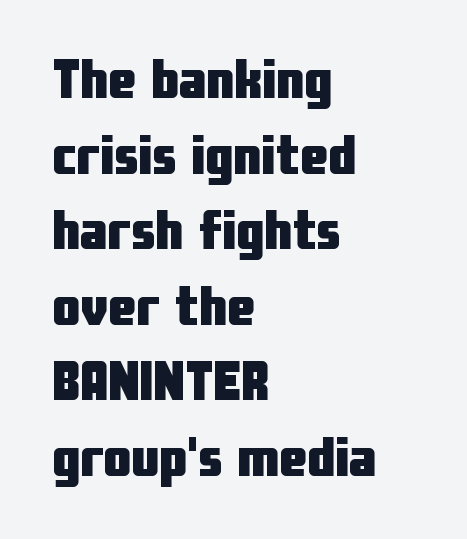
The image shows 56 px heavy, condensed sans-serif type, upright; set left-aligned, normal line spacing (1.35x), normal letter spacing, not underlined; low stroke contrast and a medium x-height.
